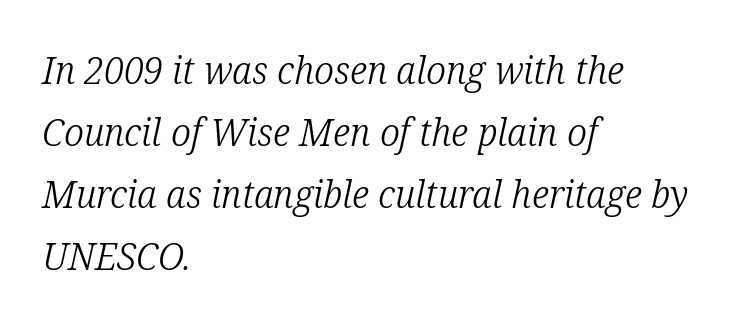
The image shows 39 px light, condensed serif type, italic (leaning right); set left-aligned, normal line spacing (1.59x), normal letter spacing, not underlined; low stroke contrast and a medium x-height.
